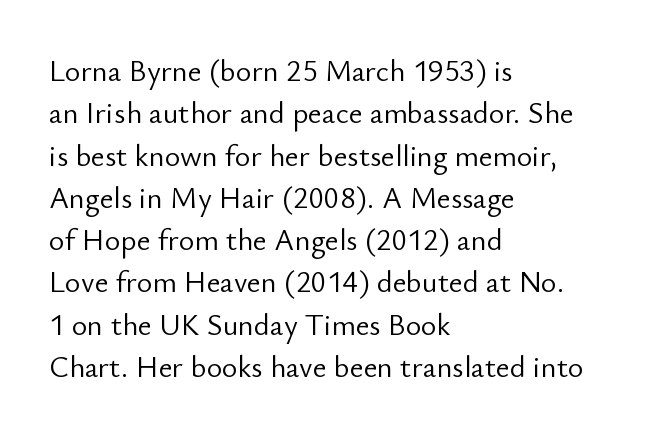
Type style note: lacks serifs. The space between consecutive lines is moderate. The horizontal fit of the characters is conventional and even. Varying glyph widths throughout — classic text-font behaviour.
